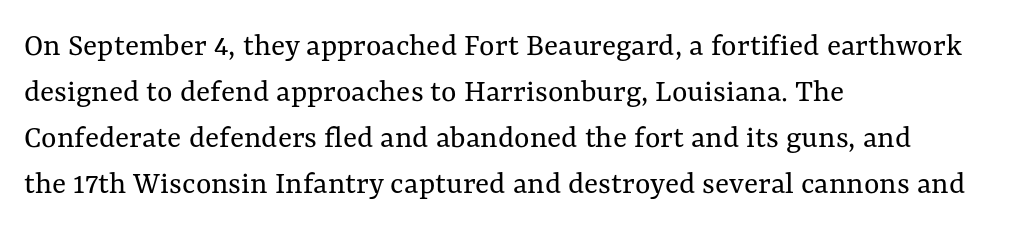
The image shows 33 px regular-weight type, upright; set left-aligned, normal line spacing (1.39x), normal letter spacing, not underlined; medium stroke contrast and a medium x-height.
